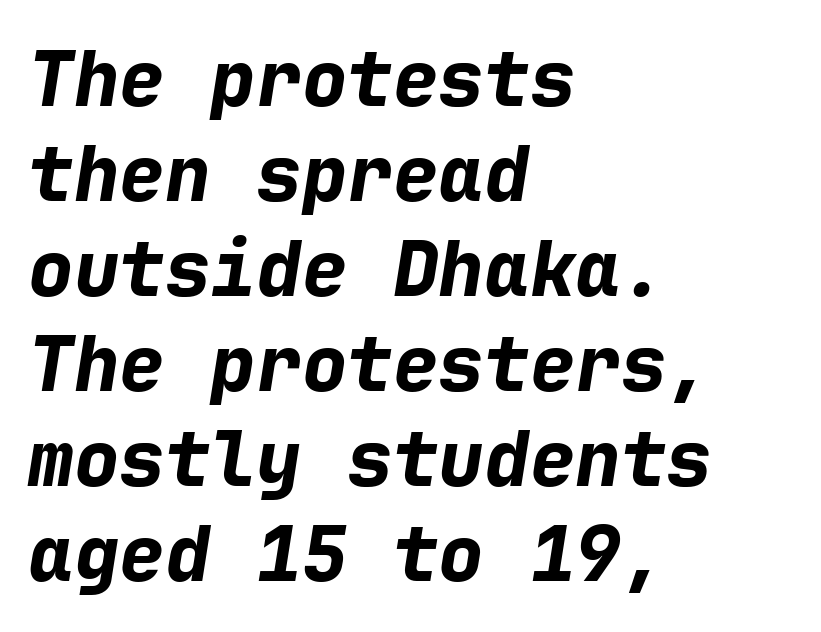
The image shows 76 px bold type, italic (leaning right), monospaced; set left-aligned, normal line spacing (1.25x), normal letter spacing, not underlined; low stroke contrast and a medium x-height.
